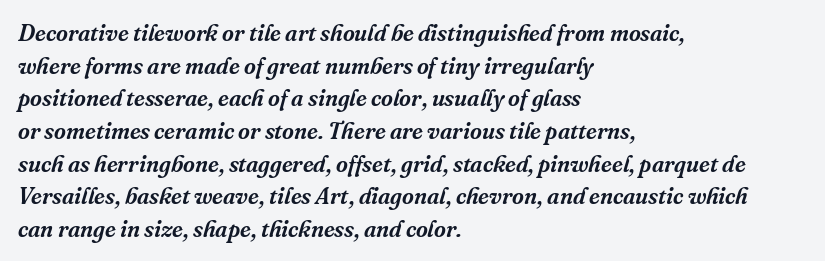
The image shows 23 px text type, italic (leaning right); set left-aligned, normal line spacing (1.42x), normal letter spacing, not underlined.
